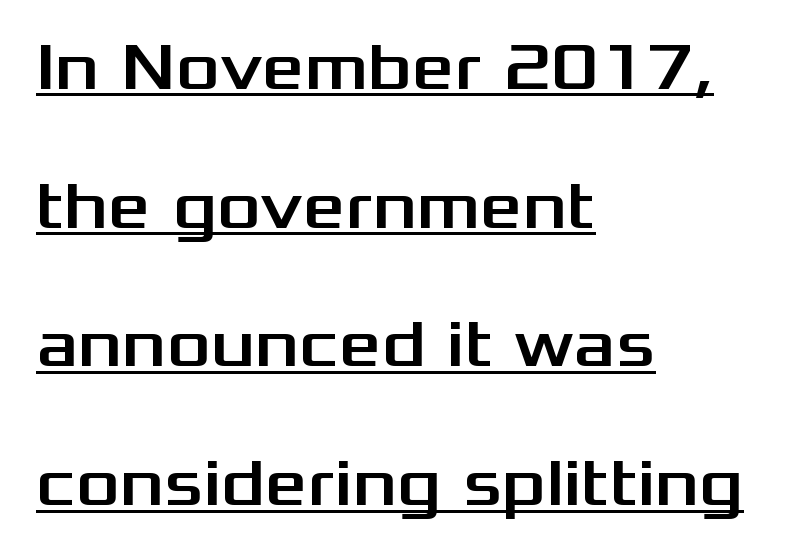
The image shows 67 px wide sans-serif type, upright; set left-aligned, loose line spacing (2.07x), normal letter spacing, underlined; medium stroke contrast and a medium x-height.
